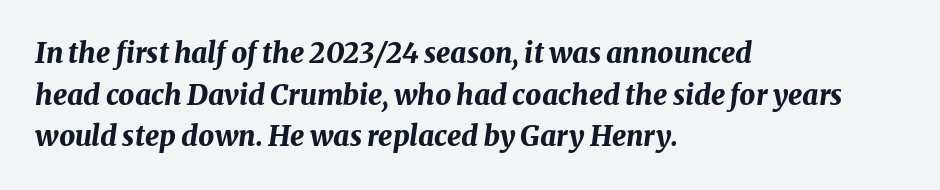
The image shows 28 px bold type, italic (leaning right); set left-aligned, normal line spacing (1.49x), normal letter spacing, not underlined; medium stroke contrast and a medium x-height.
